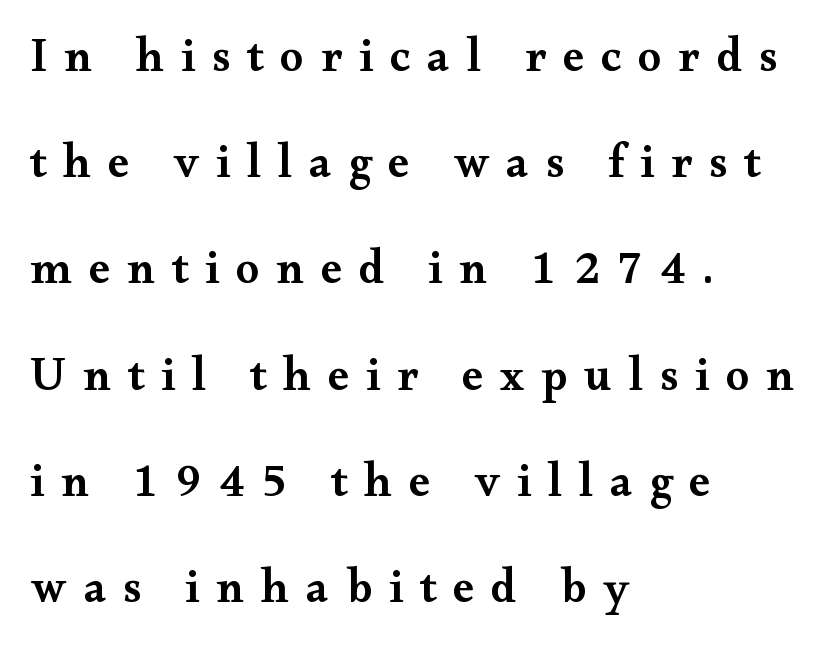
The image shows 47 px semibold, wide serif type, upright; set left-aligned, loose line spacing (2.26x), unusually wide letter spacing (+0.36 em), not underlined; medium stroke contrast and a small x-height.
